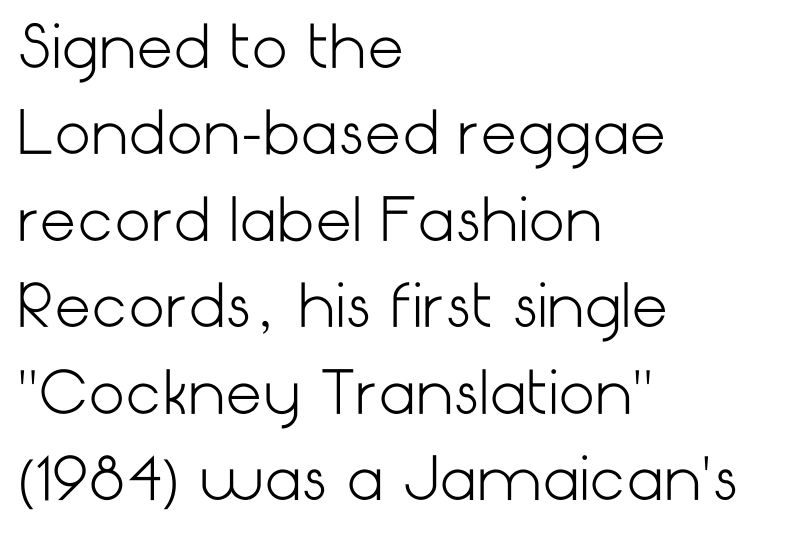
{"serif": "no", "italic": "no", "bold": "no", "weight": "light", "width": "normal", "stroke_contrast": "low", "x_height": "medium", "underline": "no", "align": "left", "line_spacing": "normal", "line_spacing_ratio": 1.49, "letter_spacing": "normal", "letter_spacing_em": 0.0, "glyph_px": 58}
